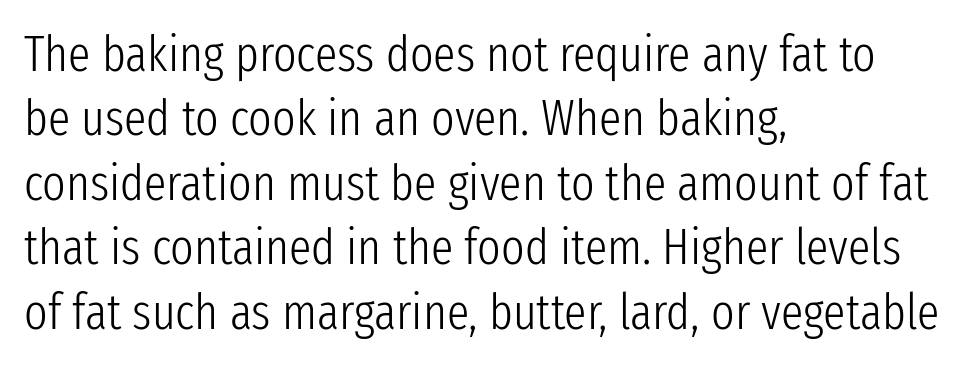
This is the regular roman posture of the typeface. Is the block centered? No — it sits flush against the left margin. Nothing sits at the stroke ends, so this counts as sans-serif. Character widths vary here, with narrow letters taking less room than wide ones.
